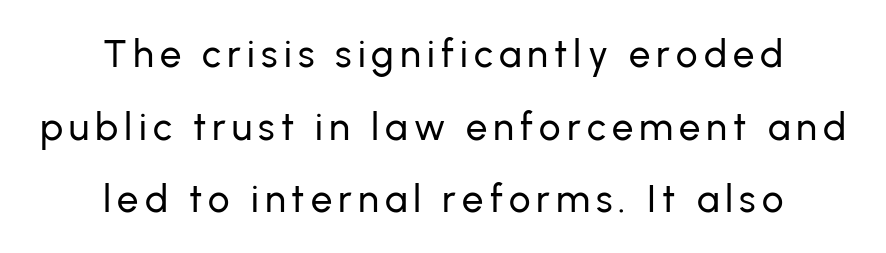
{"serif": "no", "italic": "no", "width": "normal", "stroke_contrast": "low", "x_height": "medium", "monospaced": "no", "underline": "no", "align": "center", "line_spacing": "loose", "line_spacing_ratio": 1.91, "glyph_px": 38}
